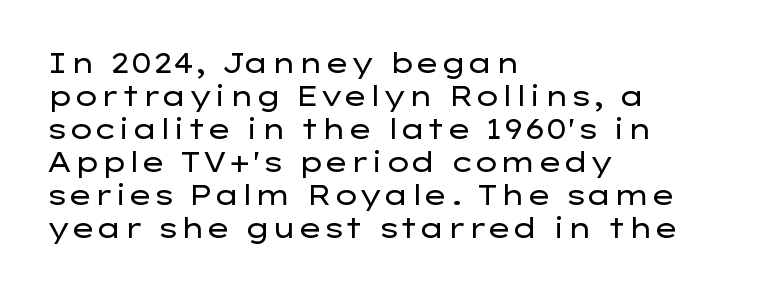
Q: Is the text bold? A: No.
Q: Is the text italic (slanted)? A: No, it is upright.
Q: Is the text underlined? A: No.
Q: How is the paragraph aligned? A: Left-aligned.
Q: Is the spacing between letters normal or unusually wide? A: Normal.
